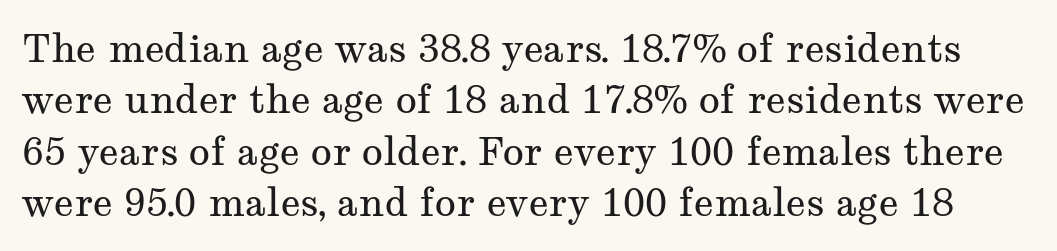
This sample uses a serif face. The typography opts for an upright posture over an oblique one. Does the leading feel generous? No, just average. Here the designer chose a conventional face with non-uniform glyph widths. Honestly, the letter spacing is just normal — you wouldn't notice it.
